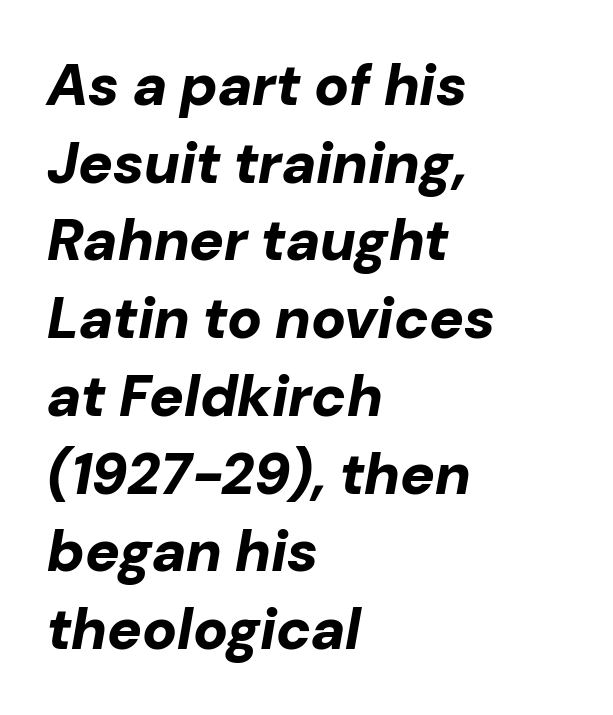
Q: Is the text bold? A: Yes.
Q: Is the text italic (slanted)? A: Yes, it leans right by about 10 degrees.
Q: Is the text underlined? A: No.
Q: How is the paragraph aligned? A: Left-aligned.
Q: Is the spacing between letters normal or unusually wide? A: Normal.
Q: Is the spacing between lines tight, normal or loose? A: Normal.
Q: Width (condensed, normal, or wide)? A: Normal.
Q: Stroke contrast? A: Low.
Q: x-height? A: Medium.
Q: Monospaced? A: No.
